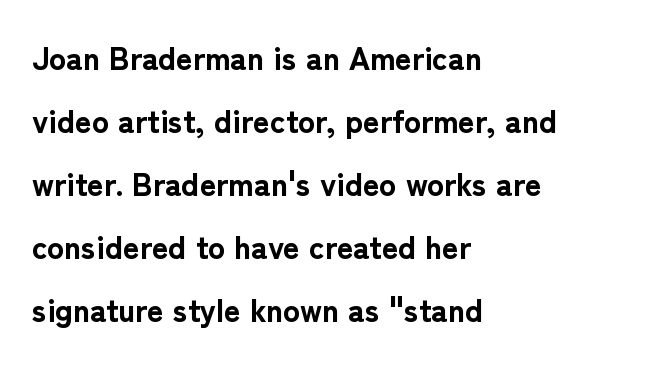
{"serif": "no", "italic": "no", "bold": "yes", "weight": "bold", "width": "normal", "stroke_contrast": "low", "x_height": "medium", "monospaced": "no", "underline": "no", "align": "left", "line_spacing": "loose", "line_spacing_ratio": 1.97, "letter_spacing": "normal", "letter_spacing_em": 0.0, "glyph_px": 32}
